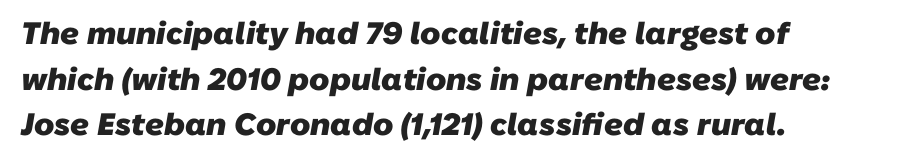
Q: Is the text bold? A: Yes.
Q: Is the typeface a serif or a sans-serif typeface? A: Sans-serif.
Q: Is the text underlined? A: No.
Q: How is the paragraph aligned? A: Left-aligned.
Q: Is the spacing between letters normal or unusually wide? A: Normal.
Q: Is the spacing between lines tight, normal or loose? A: Normal.
Q: Width (condensed, normal, or wide)? A: Normal.
Q: Stroke contrast? A: Low.
Q: x-height? A: Medium.
Q: Monospaced? A: No.
